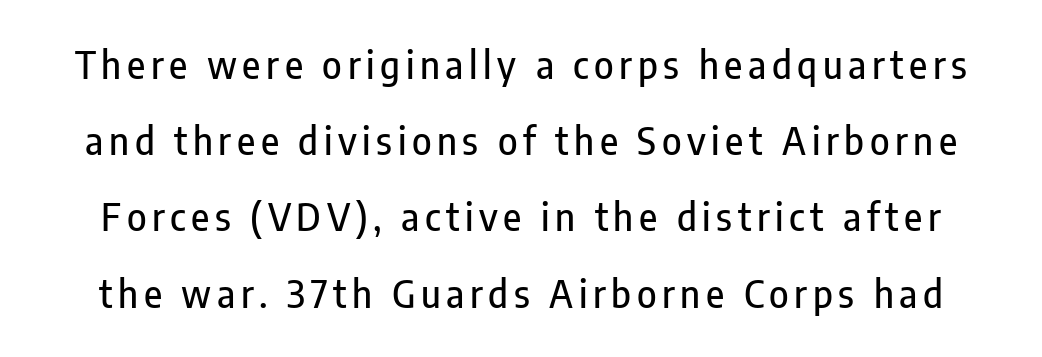
{"serif": "no", "italic": "no", "width": "condensed", "stroke_contrast": "low", "x_height": "medium", "monospaced": "no", "underline": "no", "line_spacing": "loose", "line_spacing_ratio": 2.06, "glyph_px": 37}
